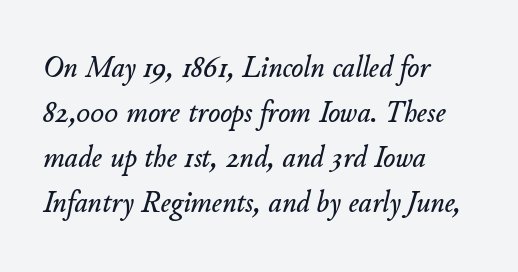
Q: Is the text italic (slanted)? A: Yes, it leans right by about 11 degrees.
Q: Is the text underlined? A: No.
Q: How is the paragraph aligned? A: Left-aligned.
Q: Is the spacing between letters normal or unusually wide? A: Normal.
Q: Is the spacing between lines tight, normal or loose? A: Normal.
Q: Width (condensed, normal, or wide)? A: Normal.
Q: Stroke contrast? A: Low.
Q: x-height? A: Small.
Q: Monospaced? A: No.
